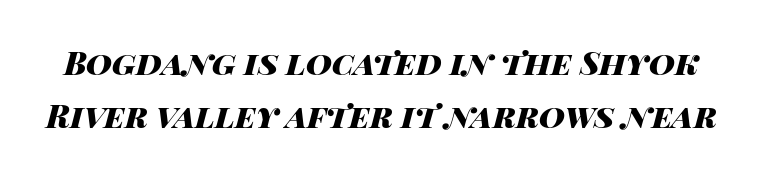
{"italic": "yes", "lean": "right", "slant_degrees": 14, "bold": "yes", "weight": "heavy", "width": "wide", "stroke_contrast": "high", "x_height": "large", "monospaced": "no", "underline": "no", "line_spacing": "normal", "line_spacing_ratio": 1.65, "letter_spacing": "normal", "letter_spacing_em": 0.0, "glyph_px": 32}
